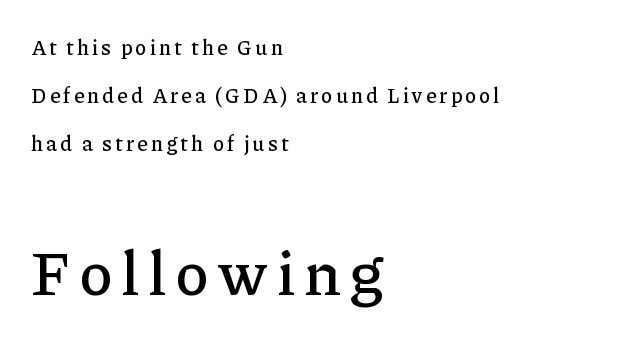
Q: Is the text italic (slanted)? A: No, it is upright.
Q: Is the typeface a serif or a sans-serif typeface? A: Serif.
Q: Is the text underlined? A: No.
Q: How is the paragraph aligned? A: Left-aligned.
Q: Is the spacing between lines tight, normal or loose? A: Loose.
Q: Which block of text is set in a larger size, the first (top) or the second (bottom)? A: The second (bottom) one.
Q: Width (condensed, normal, or wide)? A: Normal.
Q: Stroke contrast? A: Low.
Q: x-height? A: Medium.
Q: Monospaced? A: No.
